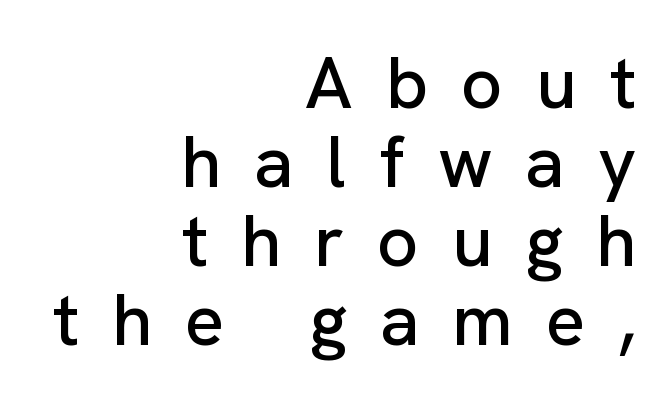
{"serif": "no", "italic": "no", "width": "normal", "stroke_contrast": "low", "x_height": "medium", "monospaced": "no", "underline": "no", "align": "right", "line_spacing": "tight", "line_spacing_ratio": 1.08, "letter_spacing": "wide", "letter_spacing_em": 0.45, "glyph_px": 73}
